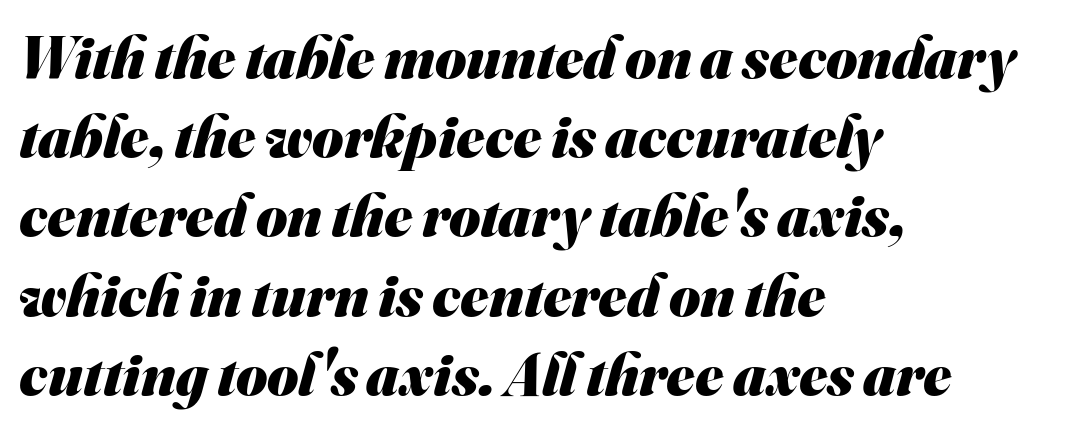
Q: Is the text bold? A: Yes.
Q: Is the typeface a serif or a sans-serif typeface? A: Sans-serif.
Q: Is the text underlined? A: No.
Q: How is the paragraph aligned? A: Left-aligned.
Q: Is the spacing between letters normal or unusually wide? A: Normal.
Q: Is the spacing between lines tight, normal or loose? A: Normal.
Q: Width (condensed, normal, or wide)? A: Normal.
Q: Stroke contrast? A: Medium.
Q: x-height? A: Small.
Q: Monospaced? A: No.
